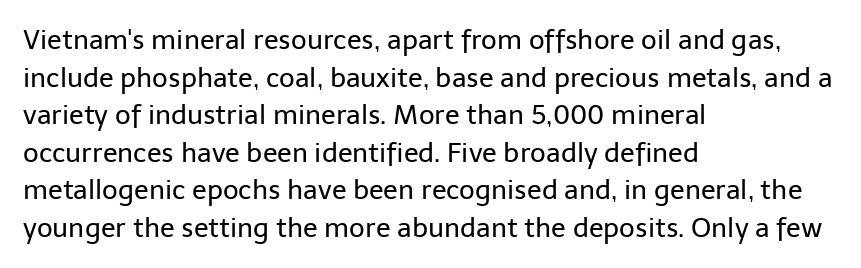
{"italic": "no", "bold": "no", "underline": "no", "align": "left", "line_spacing": "normal", "line_spacing_ratio": 1.39, "letter_spacing": "normal", "letter_spacing_em": 0.0, "glyph_px": 27}
